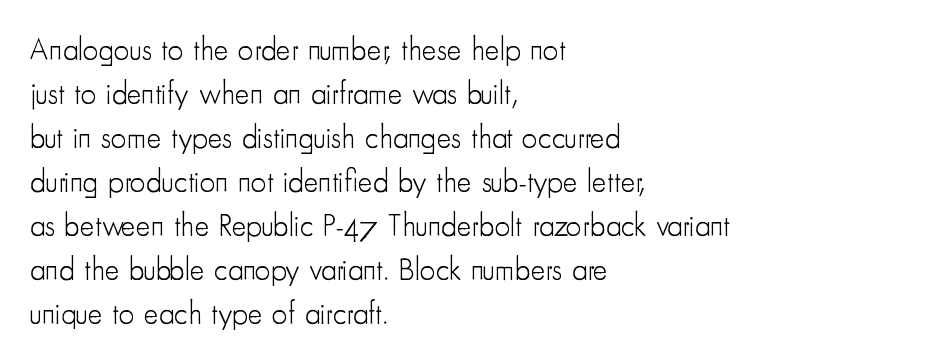
Q: Is the text bold? A: No.
Q: Is the text italic (slanted)? A: No, it is upright.
Q: Is the typeface a serif or a sans-serif typeface? A: Sans-serif.
Q: Is the text underlined? A: No.
Q: How is the paragraph aligned? A: Left-aligned.
Q: Is the spacing between letters normal or unusually wide? A: Normal.
Q: Is the spacing between lines tight, normal or loose? A: Normal.
Q: Width (condensed, normal, or wide)? A: Condensed.
Q: Stroke contrast? A: Low.
Q: x-height? A: Small.
Q: Monospaced? A: No.
